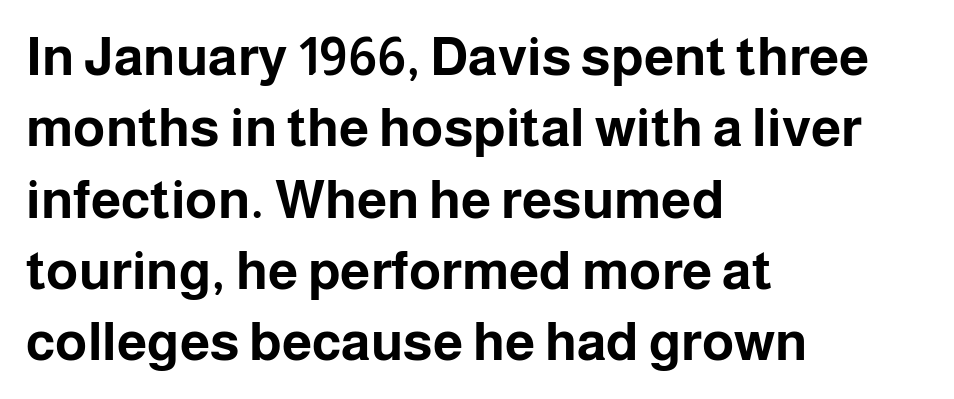
{"serif": "no", "italic": "no", "bold": "yes", "weight": "bold", "width": "normal", "stroke_contrast": "low", "x_height": "medium", "monospaced": "no", "underline": "no", "align": "left", "line_spacing": "normal", "line_spacing_ratio": 1.32, "letter_spacing": "normal", "letter_spacing_em": 0.0, "glyph_px": 54}
